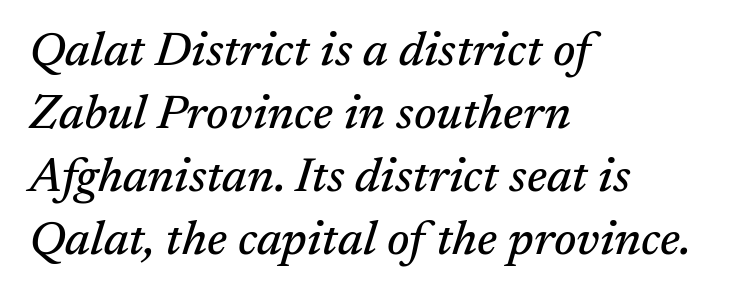
{"serif": "yes", "italic": "yes", "lean": "right", "slant_degrees": 17, "width": "normal", "stroke_contrast": "medium", "x_height": "medium", "monospaced": "no", "underline": "no", "align": "left", "line_spacing": "normal", "line_spacing_ratio": 1.31, "letter_spacing": "normal", "letter_spacing_em": 0.0, "glyph_px": 48}
